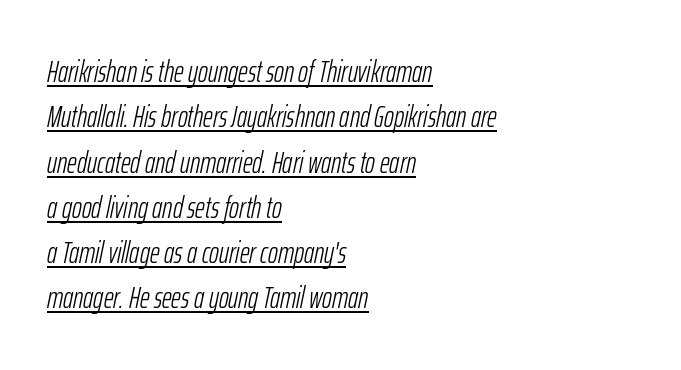
Q: Is the text bold? A: No.
Q: Is the text italic (slanted)? A: Yes, it leans right by about 12 degrees.
Q: Is the text underlined? A: Yes.
Q: How is the paragraph aligned? A: Left-aligned.
Q: Is the spacing between letters normal or unusually wide? A: Normal.
Q: Is the spacing between lines tight, normal or loose? A: Normal.
Q: Width (condensed, normal, or wide)? A: Condensed.
Q: Stroke contrast? A: Low.
Q: x-height? A: Medium.
Q: Monospaced? A: No.
